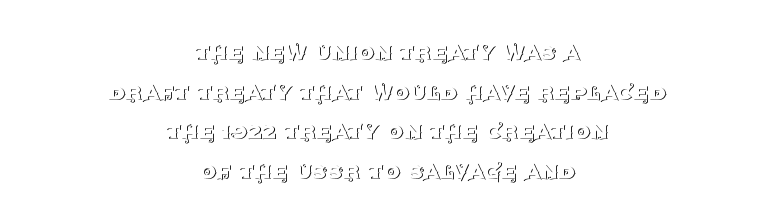
Q: Is the text bold? A: No.
Q: Is the text italic (slanted)? A: No, it is upright.
Q: Is the text underlined? A: No.
Q: How is the paragraph aligned? A: Centered.
Q: Is the spacing between letters normal or unusually wide? A: Normal.
Q: Is the spacing between lines tight, normal or loose? A: Normal.
